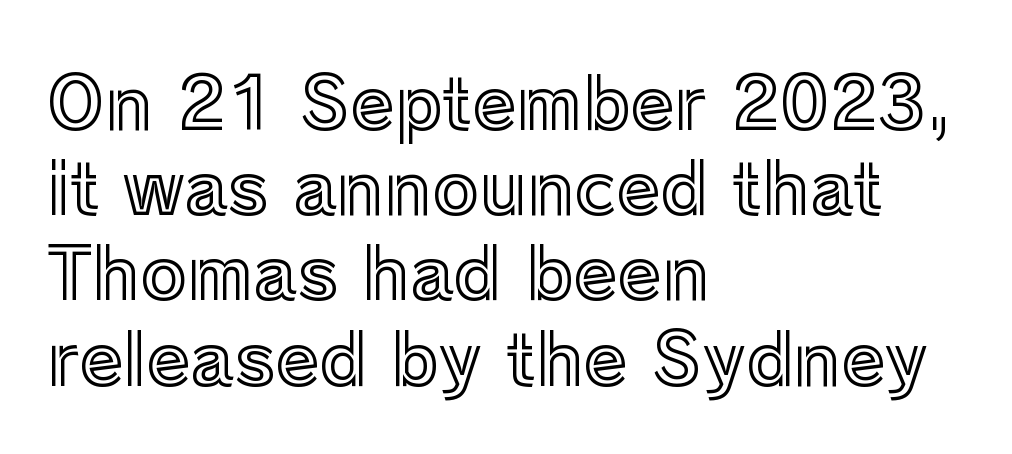
The image shows 71 px text type, upright; set left-aligned, line spacing 1.2x, normal letter spacing, not underlined; a medium x-height.
